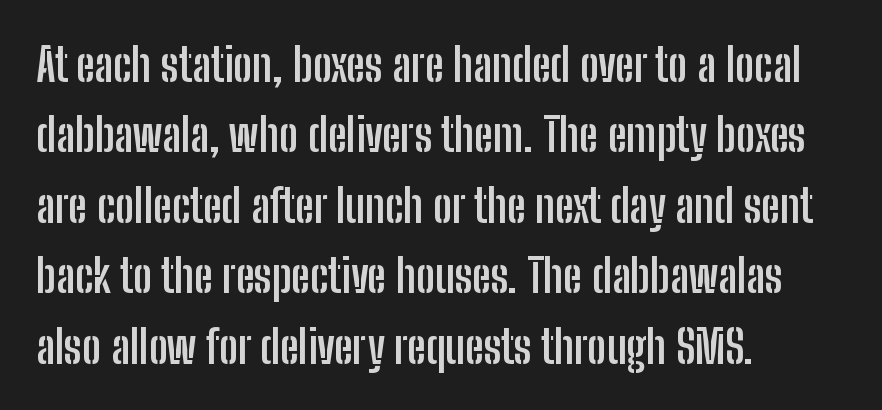
The image shows 46 px semibold, condensed sans-serif type, upright; set left-aligned, normal line spacing (1.53x), normal letter spacing, not underlined; low stroke contrast and a medium x-height.
